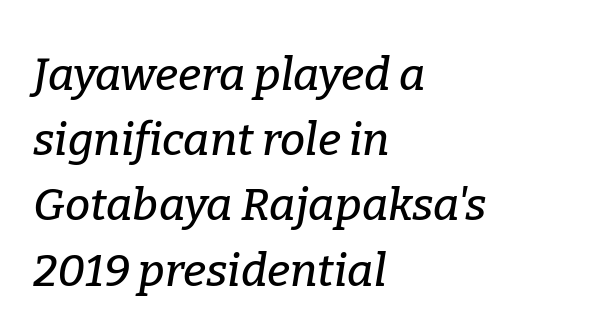
Spacing between characters is what you'd get straight out of the box. Would a proofreader flag this as italicized? Yes. Line spacing here is normal. These lines stack with their left ends in a neat column. This rendering employs a face with finishing strokes, i.e., a serif. Each letter keeps its own natural width here, so spacing adapts to shape.
